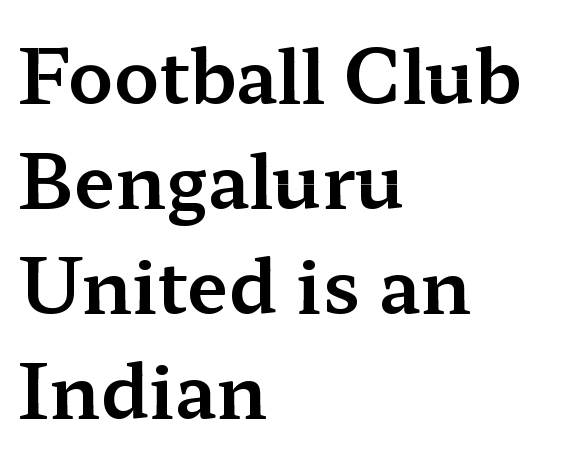
{"serif": "yes", "italic": "no", "width": "wide", "stroke_contrast": "medium", "x_height": "medium", "monospaced": "no", "underline": "no", "align": "left", "line_spacing": "normal", "line_spacing_ratio": 1.42, "letter_spacing": "normal", "letter_spacing_em": 0.0, "glyph_px": 74}
